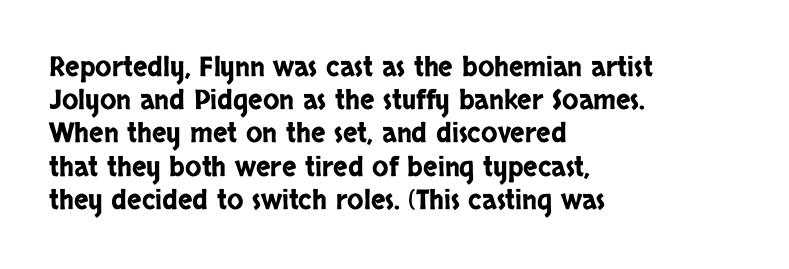
Q: Is the text italic (slanted)? A: No, it is upright.
Q: Is the text underlined? A: No.
Q: How is the paragraph aligned? A: Left-aligned.
Q: Is the spacing between letters normal or unusually wide? A: Normal.
